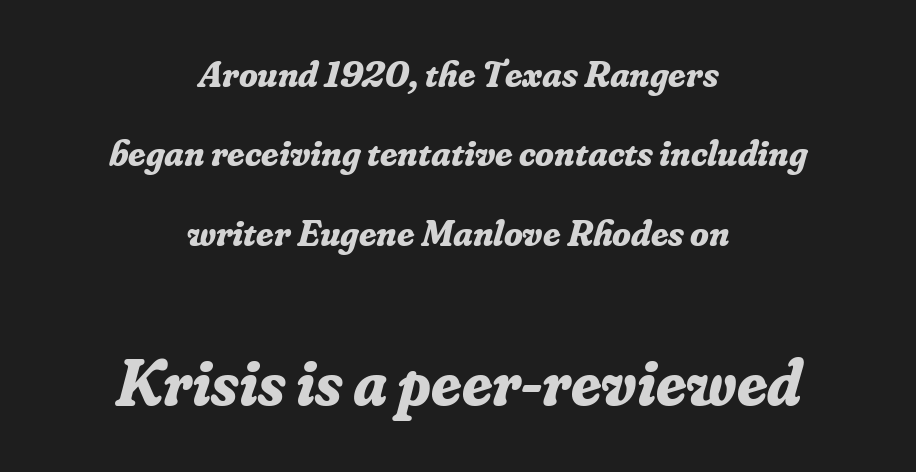
Vertical spacing — loose. Characters follow at the spacing the type designer built in. The text carries the slant typical of an italic or oblique font. Compare the two chunks: the lower has the greater cap height. Each letter's strokes conclude with small projecting serifs. Typesetter's note: full bold, strokes at maximum text heaviness.
